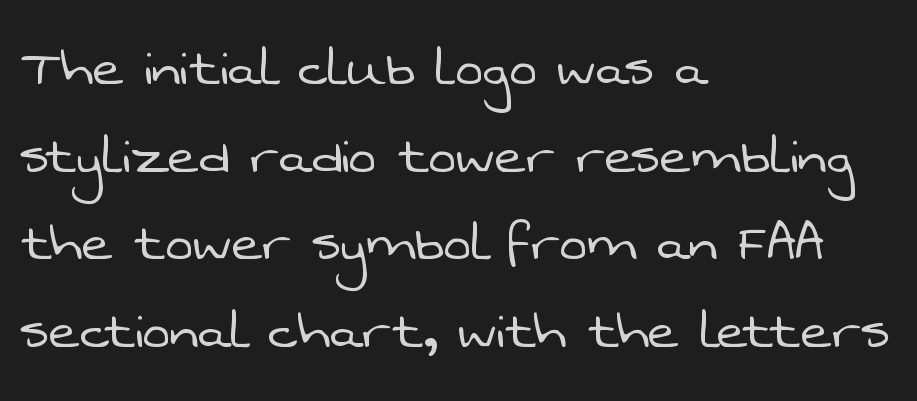
{"serif": "no", "bold": "no", "weight": "light", "width": "normal", "stroke_contrast": "low", "x_height": "medium", "monospaced": "no", "underline": "no", "align": "left", "line_spacing": "normal", "line_spacing_ratio": 1.35, "letter_spacing": "normal", "letter_spacing_em": 0.0, "glyph_px": 65}
